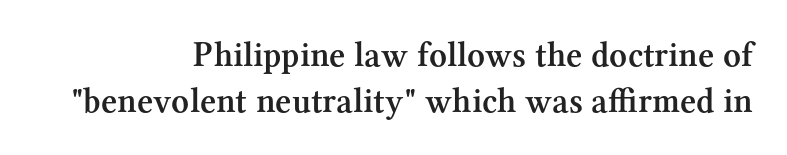
Q: Is the text bold? A: Semi-bold.
Q: Is the text italic (slanted)? A: No, it is upright.
Q: Is the typeface a serif or a sans-serif typeface? A: Serif.
Q: Is the text underlined? A: No.
Q: How is the paragraph aligned? A: Right-aligned.
Q: Is the spacing between letters normal or unusually wide? A: Normal.
Q: Is the spacing between lines tight, normal or loose? A: Normal.
Q: Width (condensed, normal, or wide)? A: Normal.
Q: Stroke contrast? A: Medium.
Q: x-height? A: Medium.
Q: Monospaced? A: No.
